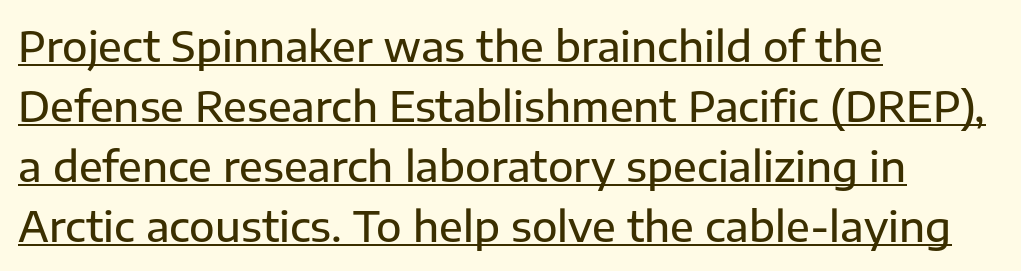
{"serif": "no", "italic": "no", "width": "normal", "stroke_contrast": "low", "x_height": "medium", "monospaced": "no", "underline": "yes", "align": "left", "line_spacing": "normal", "line_spacing_ratio": 1.43, "letter_spacing": "normal", "letter_spacing_em": 0.0, "glyph_px": 42}
